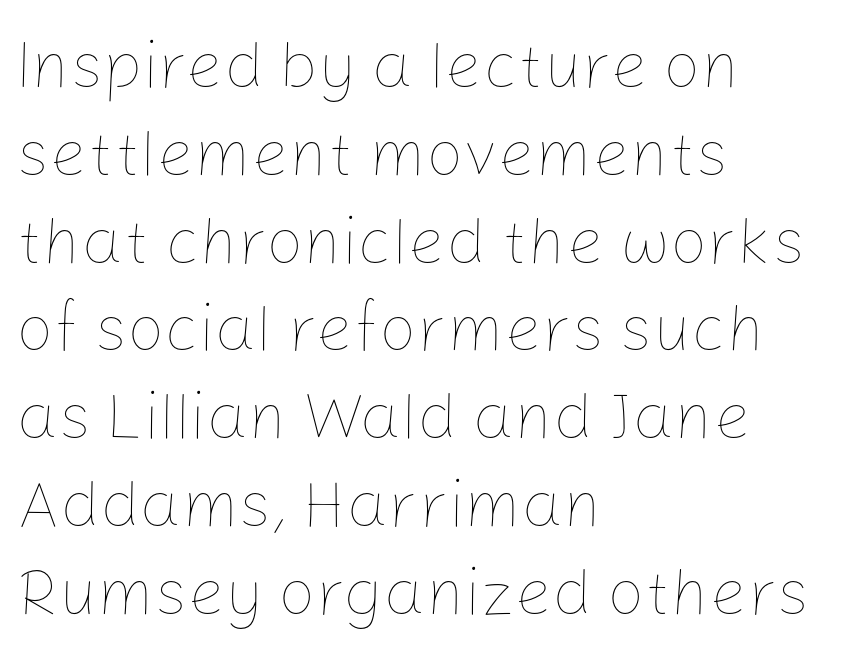
On a weight scale, this lands at 450 or below. Is there much room between lines? A standard amount, neither cramped nor airy. This sample has the flowing, uneven cadence of proportional lettering. Do the letters lean? They stand straight. Line beginnings align vertically; line endings do not.
